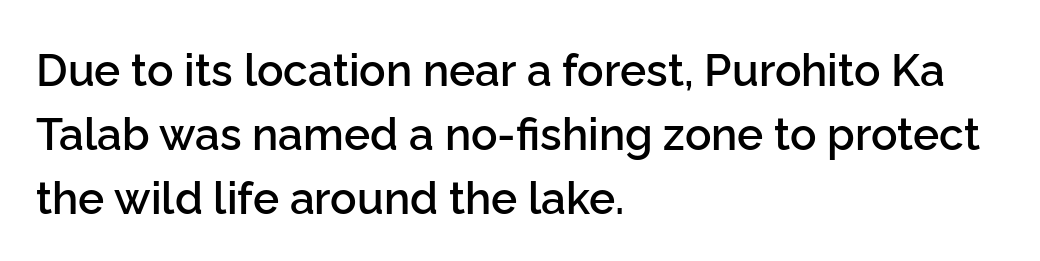
Has an underline been added? It has not. Is this a fixed-width face? No — the glyphs have proportional, varying widths. The vertical gap from one line to the next is medium. Horizontally, the lines are justified to the leading edge only.
